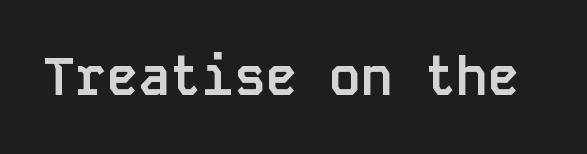
The image shows 53 px semibold sans-serif type, upright, monospaced; set normal letter spacing, not underlined; low stroke contrast and a large x-height.
